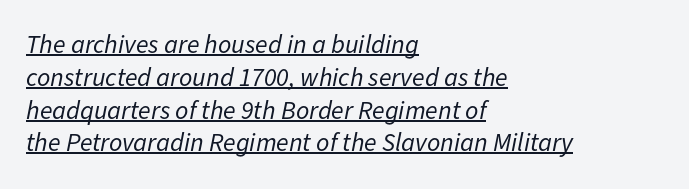
The image shows 26 px text type, italic (leaning right); set left-aligned, normal line spacing (1.26x), normal letter spacing, underlined.
